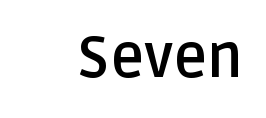
{"serif": "no", "italic": "no", "bold": "yes", "weight": "semibold", "width": "normal", "stroke_contrast": "low", "x_height": "large", "monospaced": "no", "underline": "no", "align": "right", "letter_spacing": "normal", "letter_spacing_em": 0.0, "glyph_px": 58}
